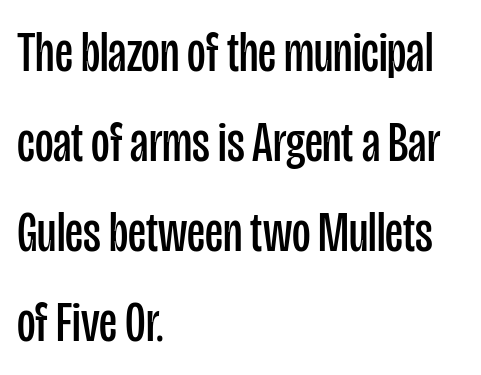
{"serif": "no", "italic": "no", "bold": "no", "weight": "regular", "width": "condensed", "stroke_contrast": "low", "x_height": "large", "monospaced": "no", "underline": "no", "align": "left", "line_spacing": "normal", "line_spacing_ratio": 1.58, "letter_spacing": "normal", "letter_spacing_em": 0.0, "glyph_px": 57}
